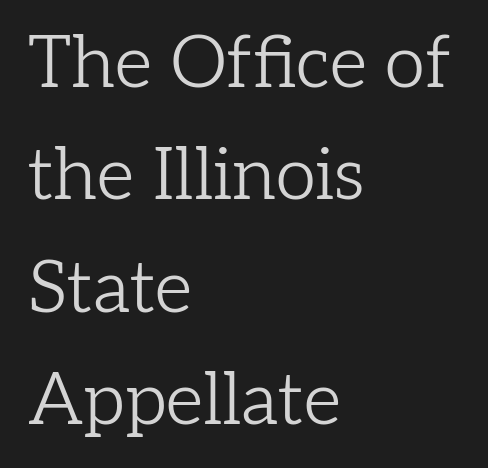
Q: Is the text bold? A: No.
Q: Is the text italic (slanted)? A: No, it is upright.
Q: Is the typeface a serif or a sans-serif typeface? A: Serif.
Q: Is the text underlined? A: No.
Q: How is the paragraph aligned? A: Left-aligned.
Q: Is the spacing between letters normal or unusually wide? A: Normal.
Q: Is the spacing between lines tight, normal or loose? A: Normal.
Q: Width (condensed, normal, or wide)? A: Normal.
Q: Stroke contrast? A: Low.
Q: x-height? A: Medium.
Q: Monospaced? A: No.
